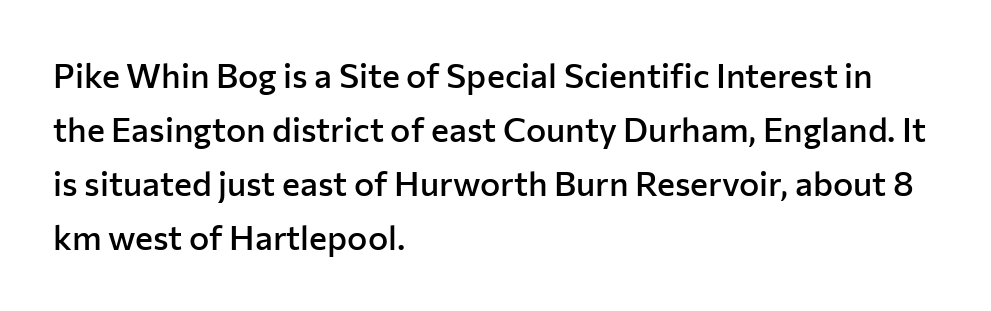
The image shows 34 px semibold sans-serif type, upright; set left-aligned, normal line spacing (1.59x), normal letter spacing, not underlined; low stroke contrast and a medium x-height.
